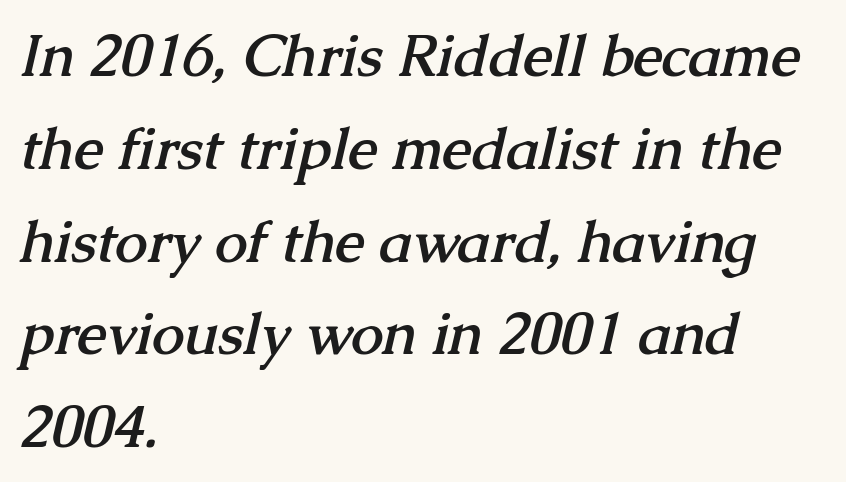
{"serif": "yes", "bold": "yes", "weight": "semibold", "width": "normal", "stroke_contrast": "medium", "x_height": "medium", "monospaced": "no", "underline": "no", "align": "left", "line_spacing": "normal", "line_spacing_ratio": 1.6, "letter_spacing": "normal", "letter_spacing_em": 0.0, "glyph_px": 58}
